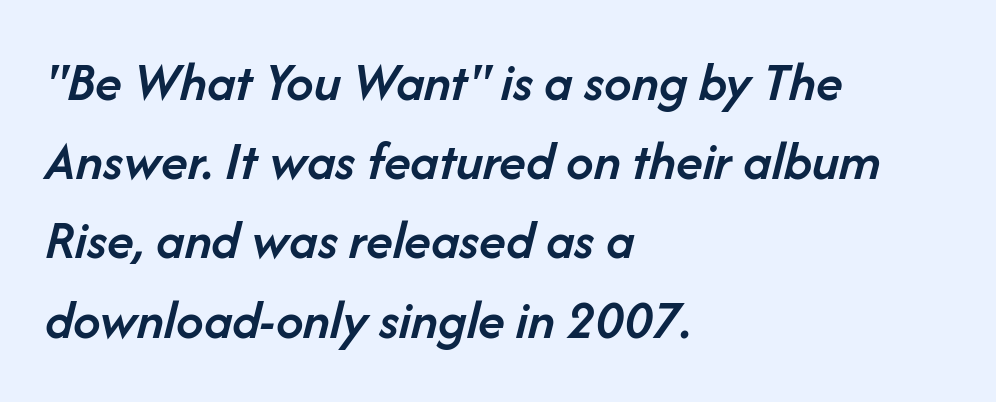
Q: Is the text bold? A: Semi-bold.
Q: Is the text italic (slanted)? A: Yes, it leans right by about 14 degrees.
Q: Is the text underlined? A: No.
Q: How is the paragraph aligned? A: Left-aligned.
Q: Is the spacing between letters normal or unusually wide? A: Normal.
Q: Is the spacing between lines tight, normal or loose? A: Normal.
Q: Width (condensed, normal, or wide)? A: Normal.
Q: Stroke contrast? A: Low.
Q: x-height? A: Medium.
Q: Monospaced? A: No.
